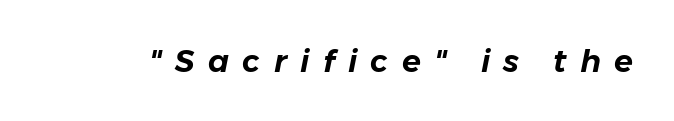
Q: Is the text italic (slanted)? A: Yes, it leans right by about 11 degrees.
Q: Is the text underlined? A: No.
Q: Is the spacing between letters normal or unusually wide? A: Unusually wide.
Q: Width (condensed, normal, or wide)? A: Normal.
Q: Stroke contrast? A: Low.
Q: x-height? A: Medium.
Q: Monospaced? A: No.
